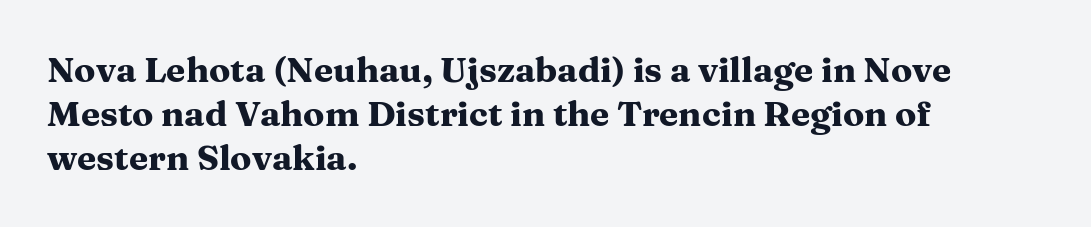
{"serif": "yes", "italic": "no", "bold": "yes", "weight": "heavy", "width": "wide", "stroke_contrast": "medium", "x_height": "medium", "monospaced": "no", "underline": "no", "align": "left", "line_spacing": "normal", "line_spacing_ratio": 1.26, "letter_spacing": "normal", "letter_spacing_em": 0.0, "glyph_px": 35}
